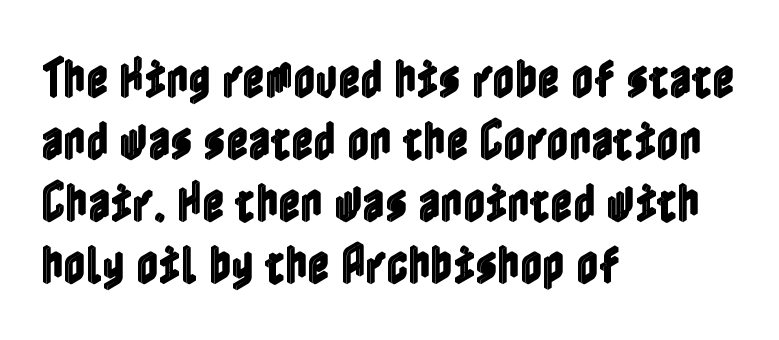
{"italic": "no", "width": "condensed", "x_height": "medium", "underline": "no", "align": "left", "line_spacing": "normal", "line_spacing_ratio": 1.44, "letter_spacing": "normal", "letter_spacing_em": 0.0, "glyph_px": 43}
